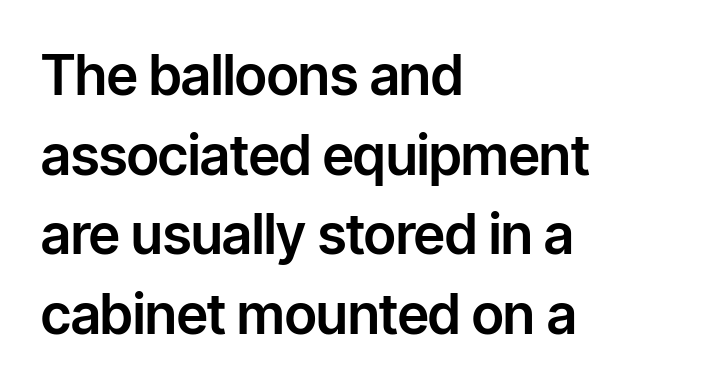
The image shows 55 px sans-serif type, upright; set left-aligned, normal line spacing (1.45x), normal letter spacing, not underlined; low stroke contrast and a medium x-height.
